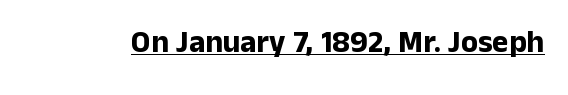
Unlike a traditional serif, this face leaves its strokes unadorned. The type sits square on the baseline with zero lean. What weight is shown? A full bold with thick strokes. You could not count columns in this text — the font is proportionally spaced. Check the space under the baseline: a stroke is drawn there. The letters sit at their default tracking, neither squeezed nor spread.
